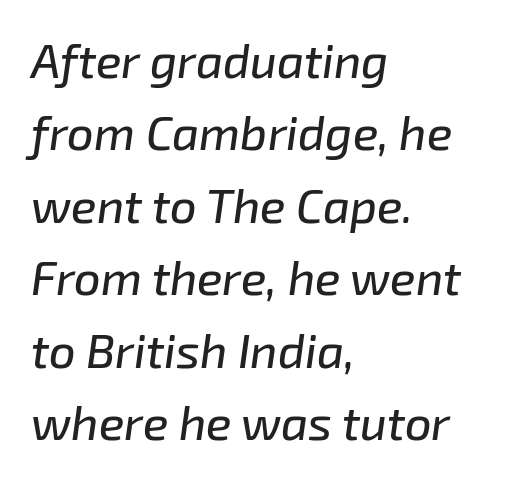
{"italic": "yes", "lean": "right", "slant_degrees": 8, "width": "normal", "stroke_contrast": "low", "x_height": "medium", "monospaced": "no", "underline": "no", "align": "left", "line_spacing": "normal", "line_spacing_ratio": 1.54, "letter_spacing": "normal", "letter_spacing_em": 0.0, "glyph_px": 47}
